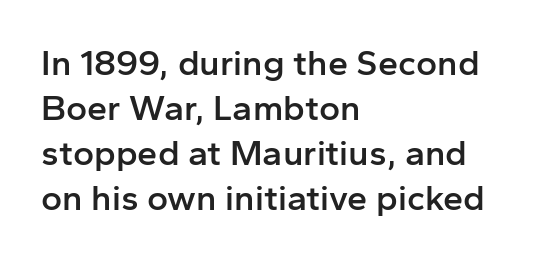
The image shows 36 px semibold sans-serif type, upright; set left-aligned, normal line spacing (1.25x), normal letter spacing, not underlined; low stroke contrast and a medium x-height.
